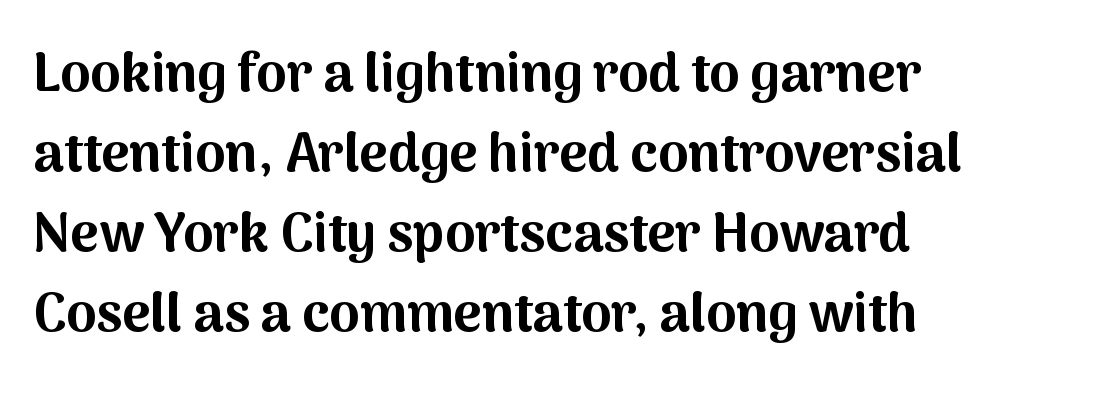
Q: Is the text bold? A: Yes.
Q: Is the text italic (slanted)? A: No, it is upright.
Q: Is the typeface a serif or a sans-serif typeface? A: Sans-serif.
Q: Is the text underlined? A: No.
Q: How is the paragraph aligned? A: Left-aligned.
Q: Is the spacing between letters normal or unusually wide? A: Normal.
Q: Is the spacing between lines tight, normal or loose? A: Normal.
Q: Width (condensed, normal, or wide)? A: Normal.
Q: Stroke contrast? A: Medium.
Q: x-height? A: Medium.
Q: Monospaced? A: No.
